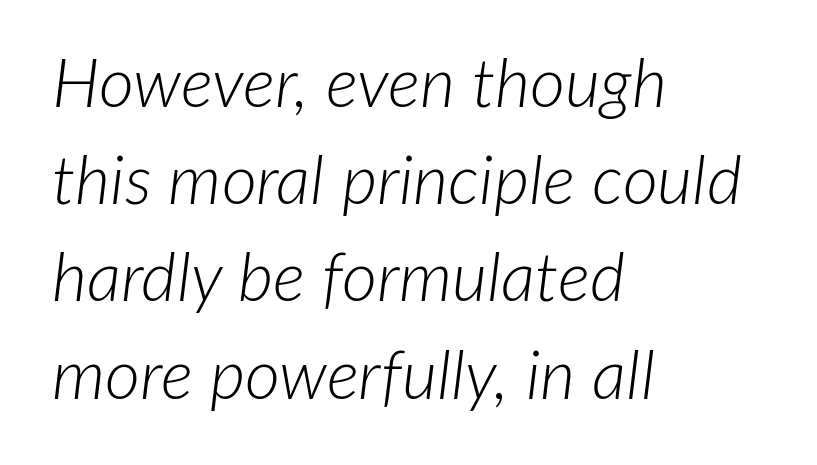
Q: Is the text bold? A: No.
Q: Is the text italic (slanted)? A: Yes, it leans right by about 7 degrees.
Q: Is the text underlined? A: No.
Q: How is the paragraph aligned? A: Left-aligned.
Q: Is the spacing between letters normal or unusually wide? A: Normal.
Q: Is the spacing between lines tight, normal or loose? A: Normal.
Q: Width (condensed, normal, or wide)? A: Normal.
Q: Stroke contrast? A: Low.
Q: x-height? A: Medium.
Q: Monospaced? A: No.
